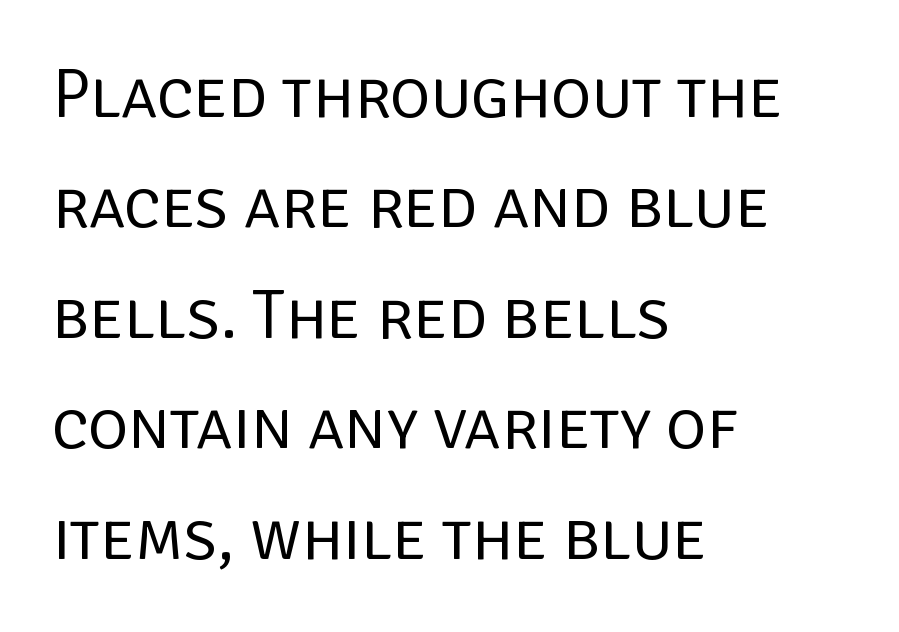
The image shows 69 px regular-weight sans-serif type, upright; set left-aligned, normal line spacing (1.6x), normal letter spacing, not underlined; low stroke contrast and a large x-height.
